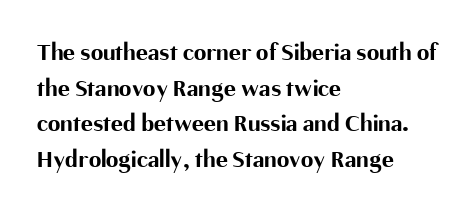
The image shows 25 px bold type, upright; set left-aligned, normal line spacing (1.43x), normal letter spacing, not underlined.
